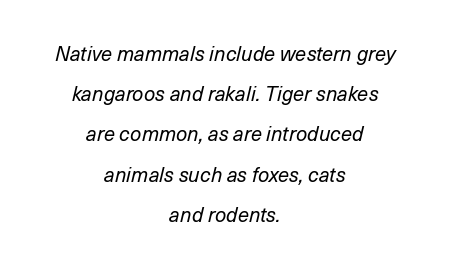
Q: Is the text bold? A: No.
Q: Is the text italic (slanted)? A: Yes, it leans right by about 14 degrees.
Q: Is the text underlined? A: No.
Q: How is the paragraph aligned? A: Centered.
Q: Is the spacing between letters normal or unusually wide? A: Normal.
Q: Is the spacing between lines tight, normal or loose? A: Loose.
